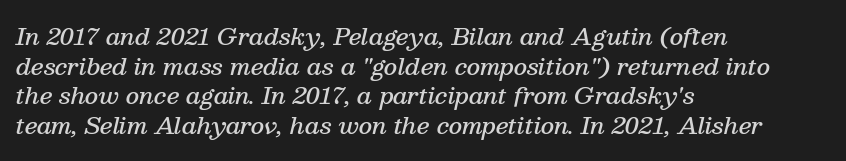
The rendering uses a moderate line-height, typical for paragraphs. The space directly below the letters is spotless. Observe the lean: these are italic letterforms. The face used here is a semibold: visibly heavier than regular, lighter than bold.
